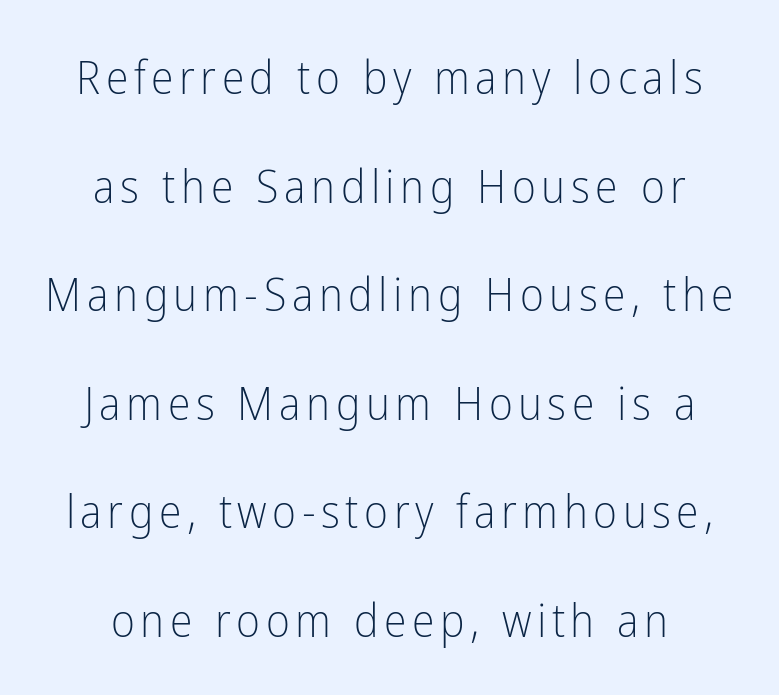
{"serif": "no", "italic": "no", "bold": "no", "weight": "light", "width": "condensed", "stroke_contrast": "low", "x_height": "medium", "monospaced": "no", "underline": "no", "line_spacing": "loose", "line_spacing_ratio": 2.36, "glyph_px": 46}
